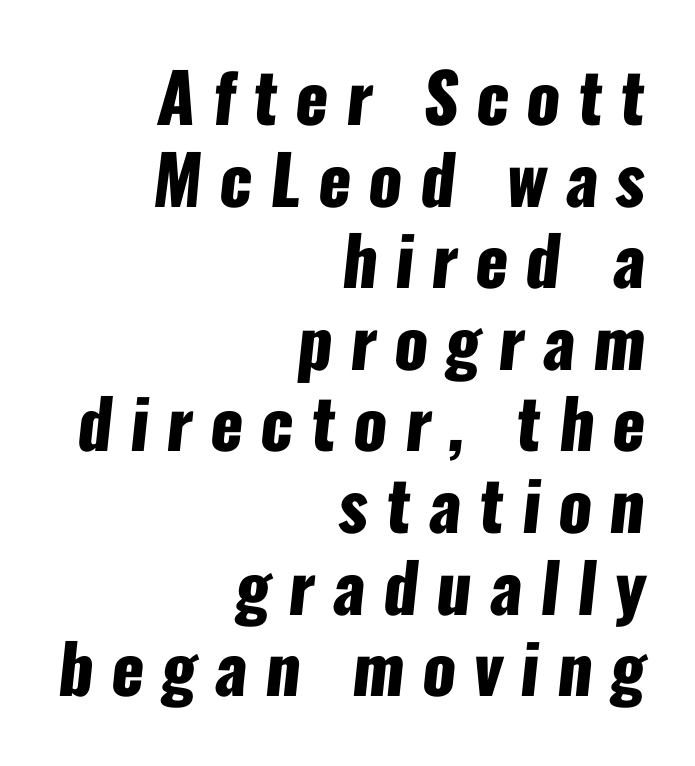
{"serif": "no", "bold": "yes", "weight": "heavy", "width": "condensed", "stroke_contrast": "low", "x_height": "medium", "monospaced": "no", "underline": "no", "align": "right", "line_spacing_ratio": 1.2, "letter_spacing": "wide", "letter_spacing_em": 0.26, "glyph_px": 68}
